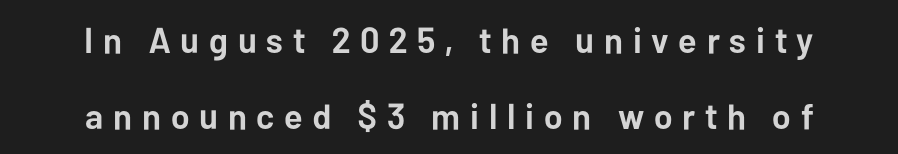
{"serif": "no", "italic": "no", "bold": "yes", "weight": "semibold", "width": "normal", "stroke_contrast": "low", "x_height": "medium", "monospaced": "no", "underline": "no", "align": "center", "line_spacing": "loose", "line_spacing_ratio": 2.1, "letter_spacing": "wide", "letter_spacing_em": 0.27, "glyph_px": 36}
